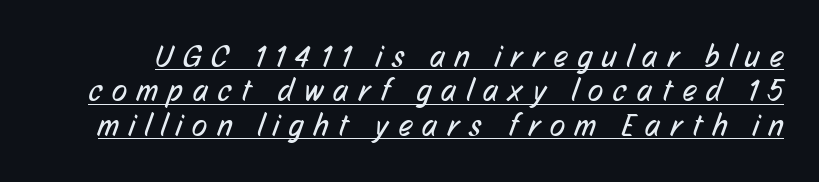
The image shows 31 px regular-weight, condensed sans-serif type; set tight line spacing (1.11x), unusually wide letter spacing (+0.33 em), underlined; low stroke contrast and a medium x-height.
